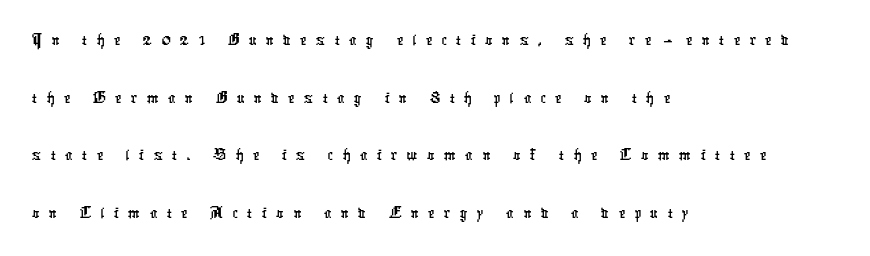
The image shows 37 px condensed sans-serif type; set left-aligned, normal line spacing (1.56x), unusually wide letter spacing (+0.25 em), not underlined; low stroke contrast and a medium x-height.
